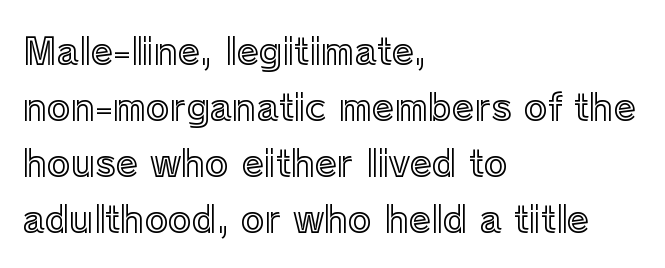
The image shows 36 px text type, upright; set left-aligned, normal line spacing (1.56x), normal letter spacing, not underlined; a medium x-height.
